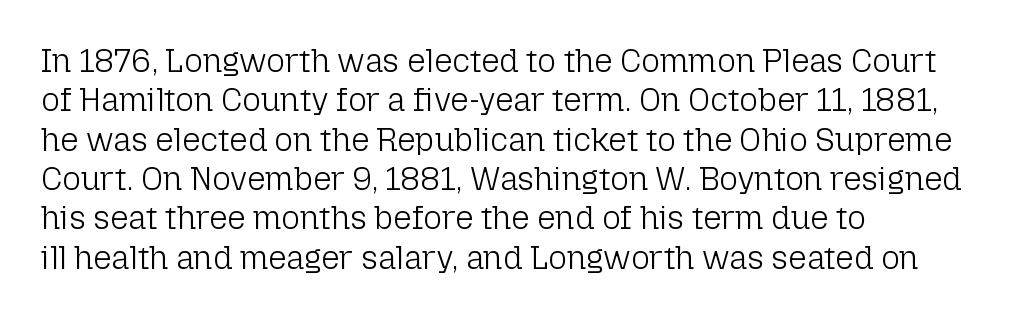
Q: Is the text bold? A: No.
Q: Is the text italic (slanted)? A: No, it is upright.
Q: Is the typeface a serif or a sans-serif typeface? A: Sans-serif.
Q: Is the text underlined? A: No.
Q: How is the paragraph aligned? A: Left-aligned.
Q: Is the spacing between letters normal or unusually wide? A: Normal.
Q: Width (condensed, normal, or wide)? A: Normal.
Q: Stroke contrast? A: Low.
Q: x-height? A: Medium.
Q: Monospaced? A: No.
